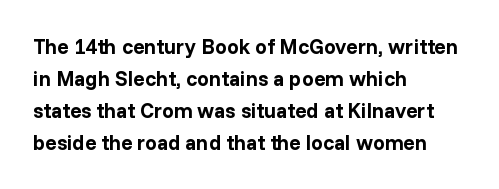
Q: Is the text bold? A: Yes.
Q: Is the text italic (slanted)? A: No, it is upright.
Q: Is the text underlined? A: No.
Q: How is the paragraph aligned? A: Left-aligned.
Q: Is the spacing between letters normal or unusually wide? A: Normal.
Q: Is the spacing between lines tight, normal or loose? A: Normal.
